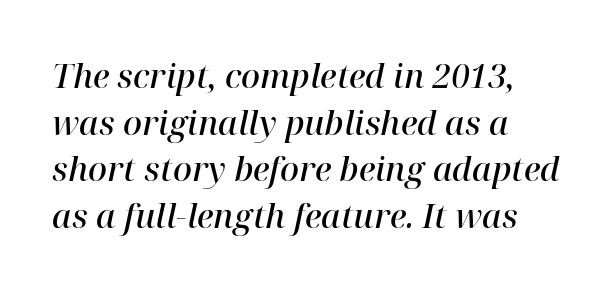
The image shows 33 px semibold serif type, italic (leaning right); set left-aligned, normal line spacing (1.41x), normal letter spacing, not underlined; high stroke contrast and a medium x-height.
